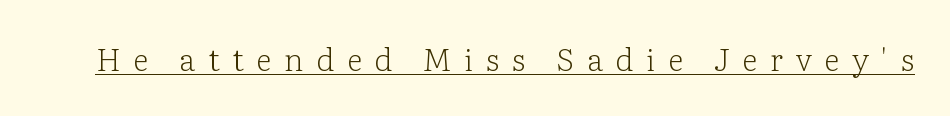
{"serif": "yes", "italic": "no", "bold": "no", "weight": "light", "width": "normal", "stroke_contrast": "low", "x_height": "medium", "monospaced": "no", "underline": "yes", "letter_spacing": "wide", "letter_spacing_em": 0.41, "glyph_px": 31}
